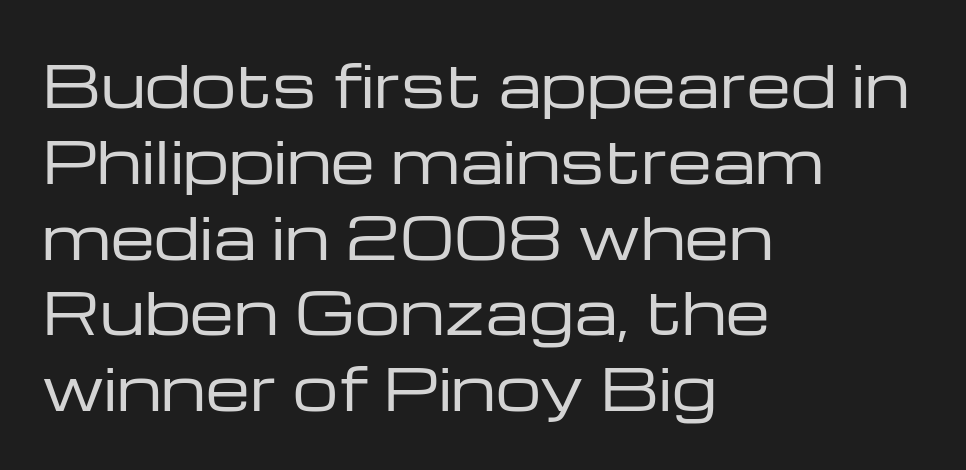
The image shows 57 px regular-weight, wide sans-serif type, upright; set left-aligned, normal line spacing (1.33x), normal letter spacing, not underlined; low stroke contrast and a medium x-height.
